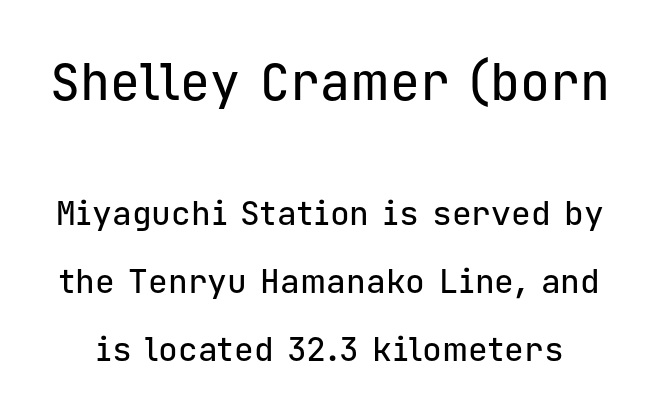
The image shows 50 px sans-serif type, upright, monospaced; set loose line spacing (2.05x), normal letter spacing, not underlined; the first (top) block is 1.52x larger; low stroke contrast and a medium x-height.
